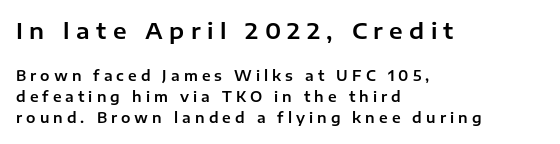
The image shows 22 px text type, upright; set left-aligned, normal line spacing (1.49x), unusually wide letter spacing (+0.29 em), not underlined; the first (top) block is 1.57x larger.
